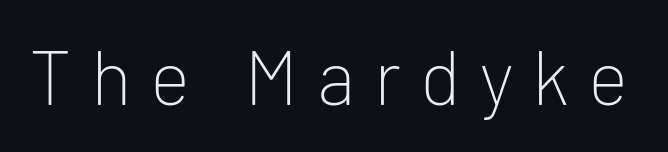
The image shows 76 px light sans-serif type, upright; set unusually wide letter spacing (+0.25 em), not underlined; low stroke contrast and a medium x-height.
